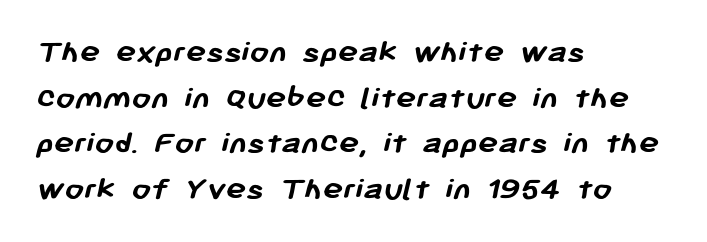
Between one letter and the next there's only the usual sliver of space. Type style note: lacks serifs. Each line starts at the same left margin while the right side varies. The typesetting leans heavy: a genuine bold. One glance says typical: line gaps are just what's usual. Descender tails drop into unmarked territory.
